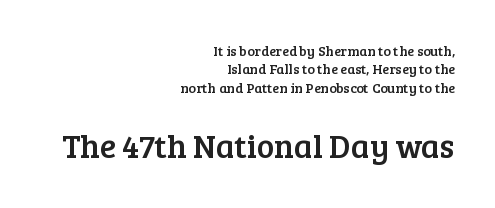
The image shows 33 px serif type, upright; set right-aligned, normal line spacing (1.32x), normal letter spacing, not underlined; the second (bottom) block is 2.36x larger; low stroke contrast and a medium x-height.
